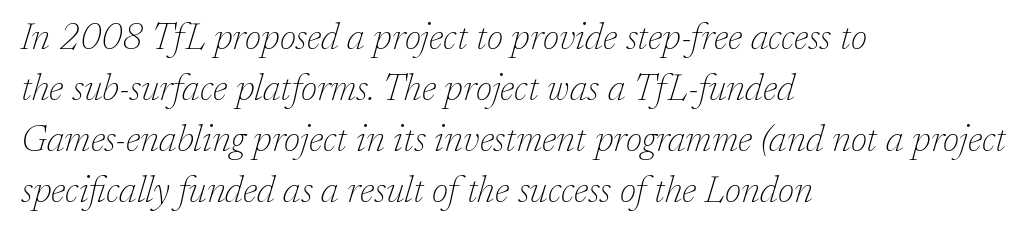
{"serif": "yes", "italic": "yes", "lean": "right", "slant_degrees": 17, "bold": "no", "weight": "thin", "width": "normal", "stroke_contrast": "low", "x_height": "medium", "monospaced": "no", "underline": "no", "align": "left", "line_spacing": "normal", "line_spacing_ratio": 1.38, "letter_spacing": "normal", "letter_spacing_em": 0.0, "glyph_px": 37}
